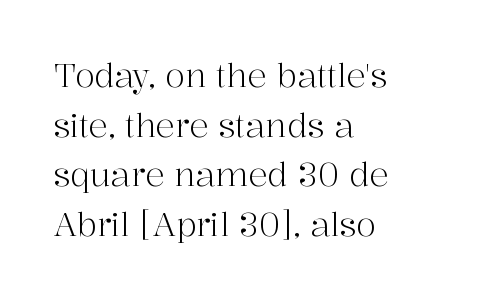
Honestly, there is no underline to notice here at all. No extra ink here — the face is not bold. The type sits square on the baseline with zero lean. Line spacing here is normal. Observe the ordinary spacing: letters are neighbours, not strangers.
